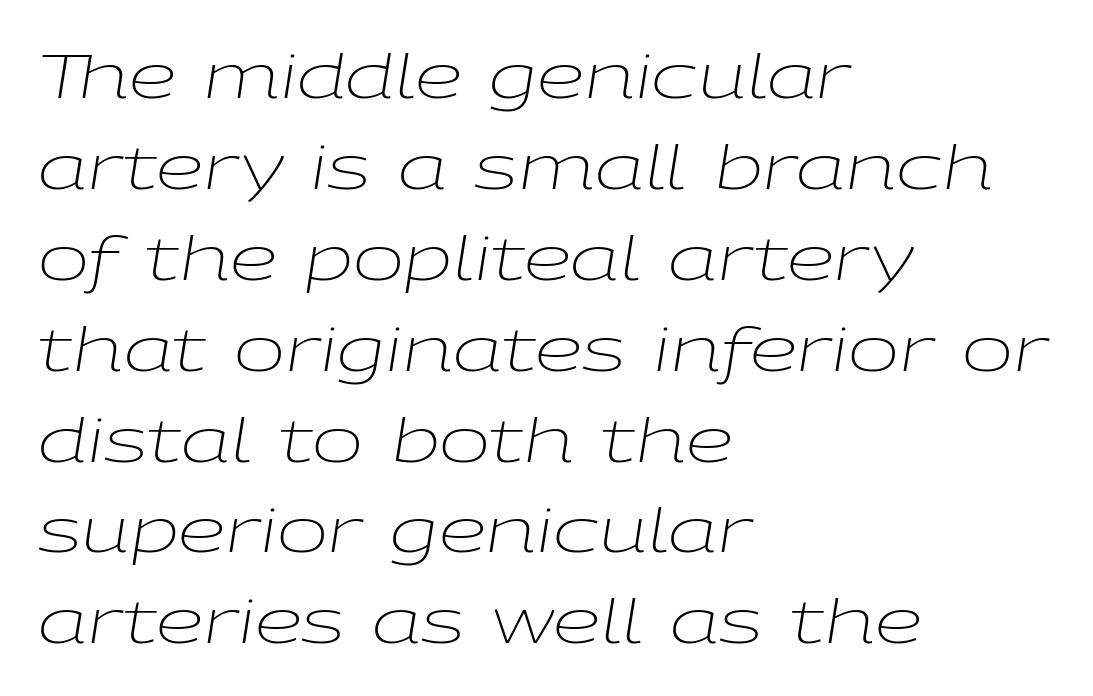
The image shows 61 px light, wide type, italic (leaning right); set left-aligned, normal line spacing (1.49x), normal letter spacing, not underlined; low stroke contrast and a medium x-height.
